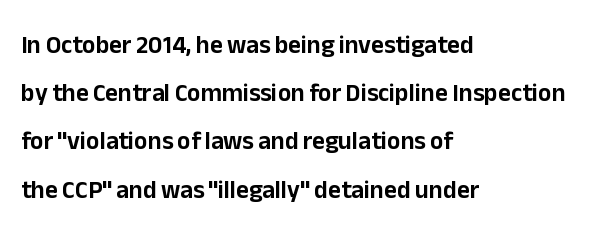
Underline: absent. Observe the ordinary spacing: letters are neighbours, not strangers. A typesetter would mark this as roman, not italic. Casual observation: everything's shoved over to the left. Vertical spacing — loose.
